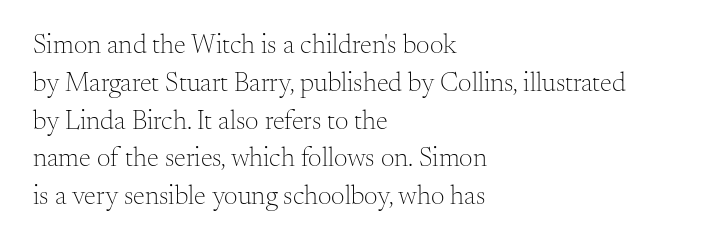
Short note: letters normally spaced. These lines are set flush left with a ragged right edge. The passage shown is not bold in any degree. Rows of type keep a routine distance in the vertical direction. This is the regular roman posture of the typeface.
